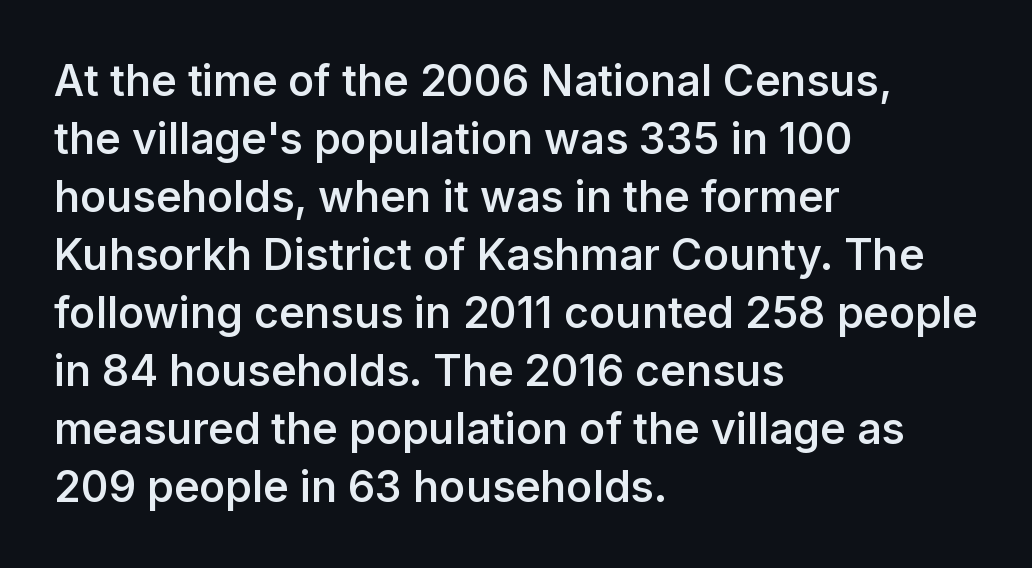
Q: Is the text bold? A: Semi-bold.
Q: Is the text italic (slanted)? A: No, it is upright.
Q: Is the typeface a serif or a sans-serif typeface? A: Sans-serif.
Q: Is the text underlined? A: No.
Q: How is the paragraph aligned? A: Left-aligned.
Q: Is the spacing between letters normal or unusually wide? A: Normal.
Q: Is the spacing between lines tight, normal or loose? A: Normal.
Q: Width (condensed, normal, or wide)? A: Normal.
Q: Stroke contrast? A: Low.
Q: x-height? A: Medium.
Q: Monospaced? A: No.
